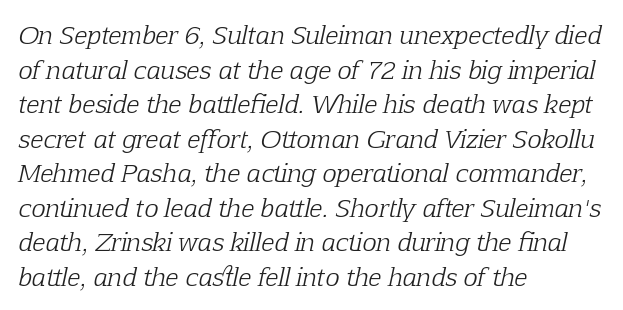
Vertical spacing — default. There is no visible air inserted between adjacent glyphs. Leftover space on each line is placed entirely after the last word. An italicized treatment has been applied to the whole sample. Weight: regular or lighter.
